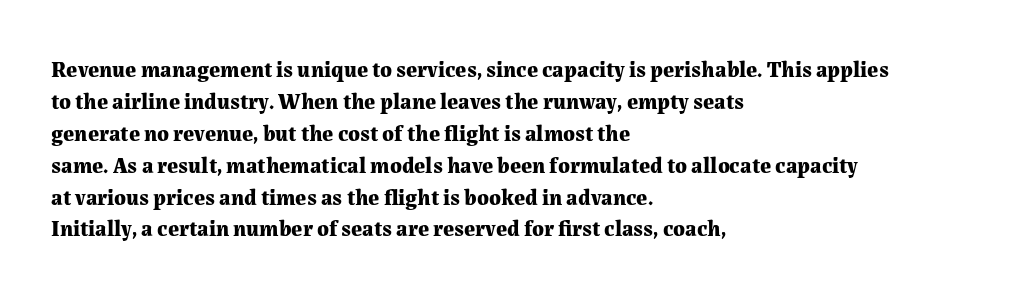
Students, observe: this is what conventionally led text looks like. Ascenders rise straight up at ninety degrees. Pretty heavy lettering here — definitely bold. The words here are not underlined.
